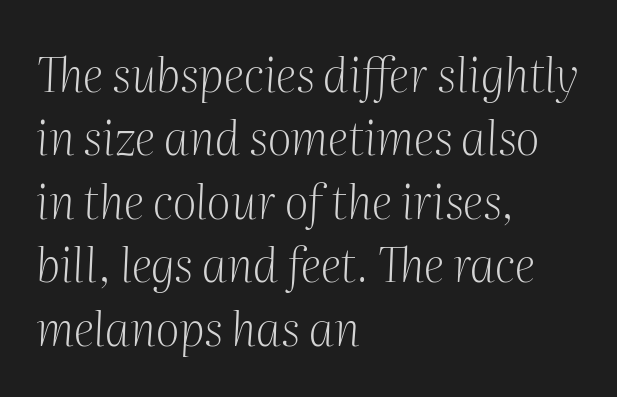
The image shows 47 px light serif type, italic (leaning right); set left-aligned, normal line spacing (1.35x), normal letter spacing, not underlined; medium stroke contrast and a medium x-height.
